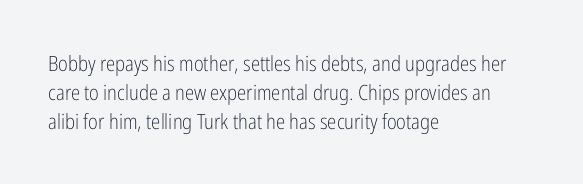
{"italic": "no", "bold": "no", "underline": "no", "align": "left", "line_spacing": "normal", "line_spacing_ratio": 1.37, "letter_spacing": "normal", "letter_spacing_em": 0.0, "glyph_px": 21}
